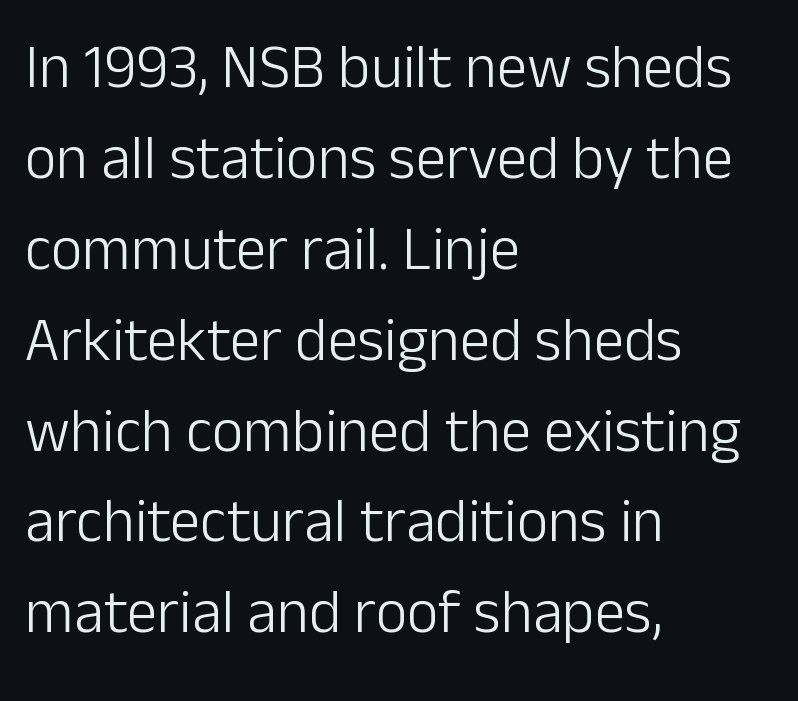
Q: Is the text bold? A: No.
Q: Is the text italic (slanted)? A: No, it is upright.
Q: Is the typeface a serif or a sans-serif typeface? A: Sans-serif.
Q: Is the text underlined? A: No.
Q: How is the paragraph aligned? A: Left-aligned.
Q: Is the spacing between letters normal or unusually wide? A: Normal.
Q: Is the spacing between lines tight, normal or loose? A: Normal.
Q: Width (condensed, normal, or wide)? A: Normal.
Q: Stroke contrast? A: Low.
Q: x-height? A: Medium.
Q: Monospaced? A: No.
